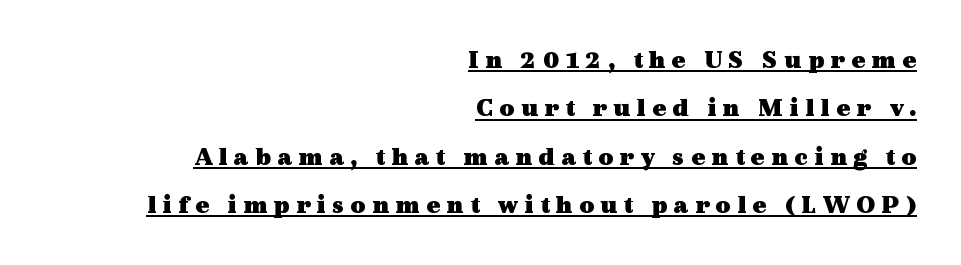
The image shows 26 px bold type, upright; set right-aligned, line spacing 1.86x, unusually wide letter spacing (+0.24 em), underlined.
